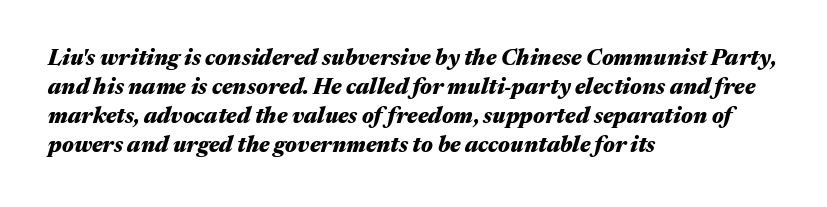
Descenders hang freely into open space. Emphasis by weight is at full strength: bold. This sample uses an oblique cut, with every glyph tilted off the vertical. The rendering keeps characters at their native spacing. Caption: multi-line text, flush left, ragged right.
